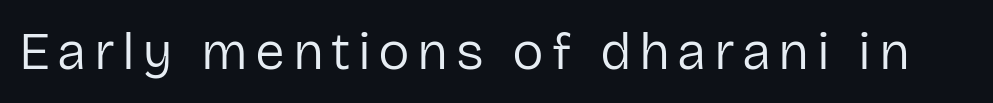
Here the designer chose a conventional face with non-uniform glyph widths. Nope, not italic — everything's standing straight. Bare-footed words on every line. Does the type have serifs? No, each stem ends abruptly. Weight: in the light-to-regular range.
